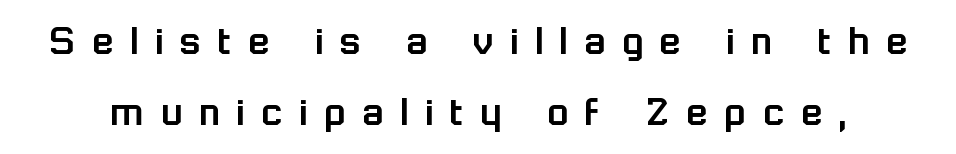
{"serif": "no", "italic": "no", "width": "normal", "stroke_contrast": "low", "x_height": "medium", "monospaced": "no", "underline": "no", "line_spacing": "normal", "line_spacing_ratio": 1.61, "letter_spacing": "wide", "letter_spacing_em": 0.38, "glyph_px": 44}
